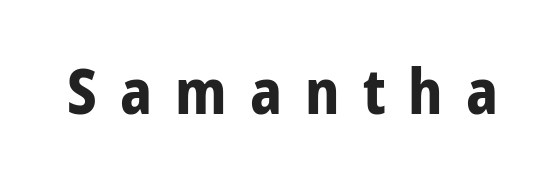
{"serif": "no", "italic": "no", "bold": "yes", "weight": "bold", "width": "condensed", "stroke_contrast": "low", "x_height": "medium", "monospaced": "no", "underline": "no", "letter_spacing": "wide", "letter_spacing_em": 0.37, "glyph_px": 62}
